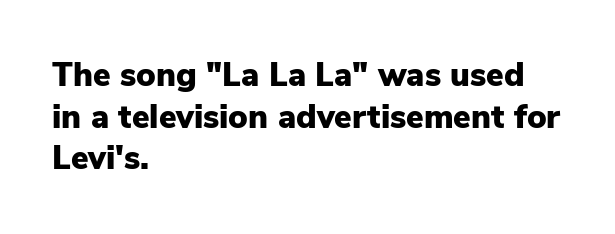
The image shows 33 px heavy sans-serif type, upright; set left-aligned, normal line spacing (1.26x), normal letter spacing, not underlined; low stroke contrast and a medium x-height.
